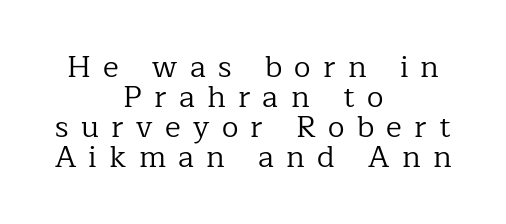
The image shows 30 px regular-weight serif type, upright; set centered, tight line spacing (1.0x), unusually wide letter spacing (+0.41 em), not underlined; low stroke contrast and a medium x-height.
